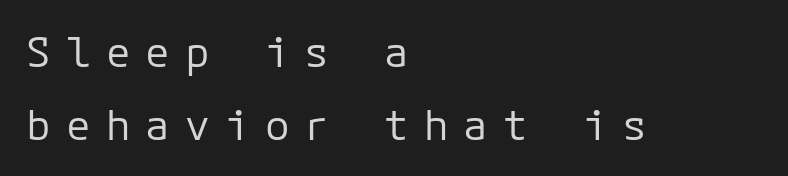
{"serif": "no", "italic": "no", "bold": "no", "weight": "regular", "width": "normal", "stroke_contrast": "low", "x_height": "medium", "underline": "no", "align": "left", "line_spacing_ratio": 1.78, "letter_spacing": "wide", "letter_spacing_em": 0.37, "glyph_px": 41}
